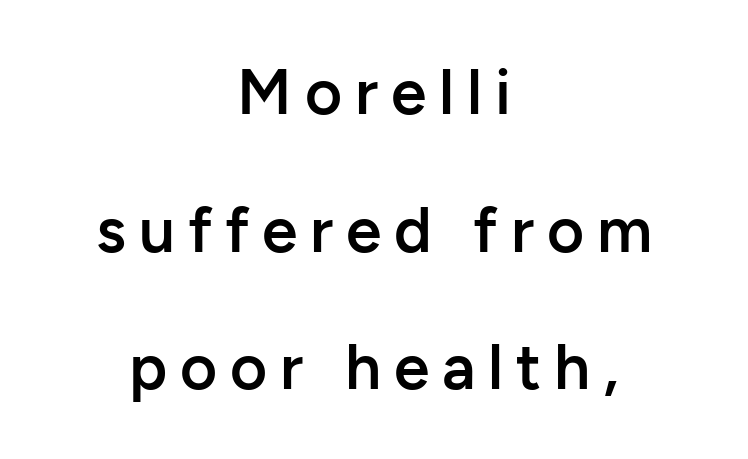
{"serif": "no", "italic": "no", "bold": "semi", "weight": "semibold", "width": "normal", "stroke_contrast": "low", "x_height": "medium", "monospaced": "no", "underline": "no", "align": "center", "line_spacing": "loose", "line_spacing_ratio": 2.15, "letter_spacing": "wide", "letter_spacing_em": 0.2, "glyph_px": 64}
